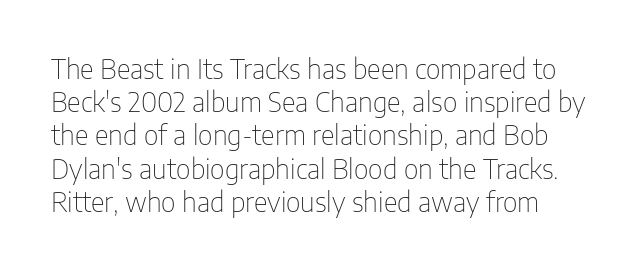
Underlining? Definitely not there. Nope, not italic — everything's standing straight. Letters have the restrained weight of plain body copy at most. This rendering leaves character spacing at its baseline value.
